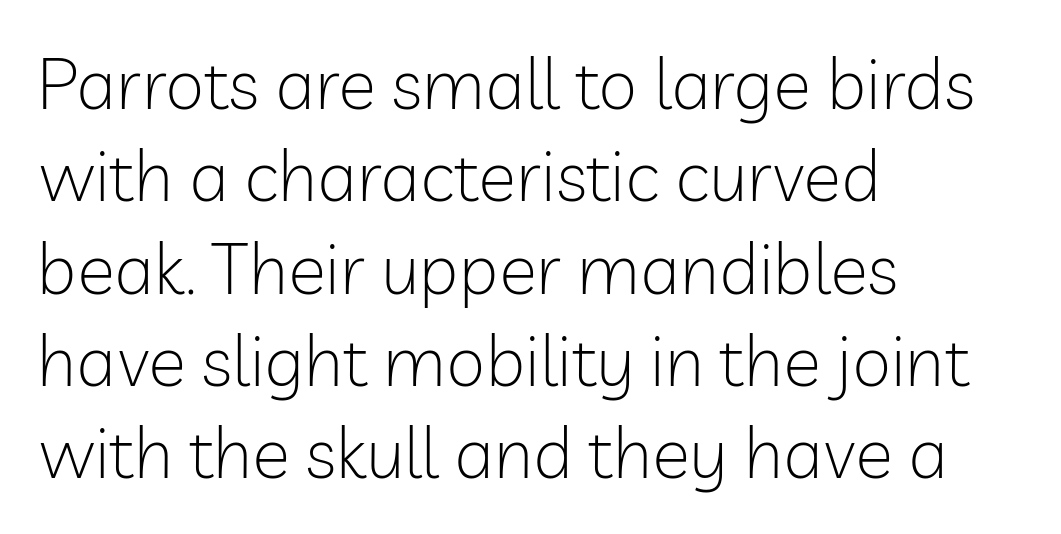
Q: Is the text bold? A: No.
Q: Is the text italic (slanted)? A: No, it is upright.
Q: Is the typeface a serif or a sans-serif typeface? A: Sans-serif.
Q: Is the text underlined? A: No.
Q: How is the paragraph aligned? A: Left-aligned.
Q: Is the spacing between letters normal or unusually wide? A: Normal.
Q: Is the spacing between lines tight, normal or loose? A: Normal.
Q: Width (condensed, normal, or wide)? A: Normal.
Q: Stroke contrast? A: Low.
Q: x-height? A: Medium.
Q: Monospaced? A: No.
